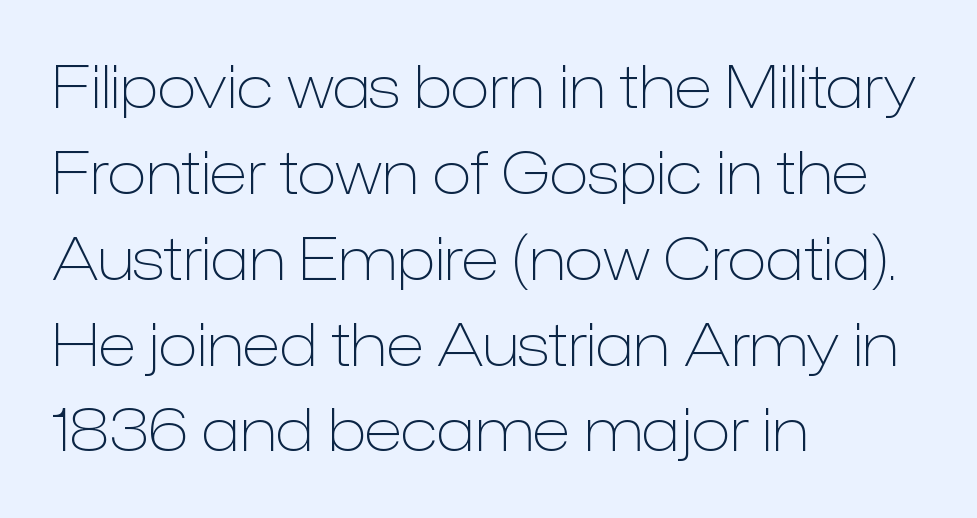
The font family rendered here belongs to the sans-serif group. Words appear dense and cohesive because spacing is normal. This sample uses an upright cut, with every glyph sitting square on the baseline. The letterforms sit at book weight or below. Each row of text sits above clean, open space.
